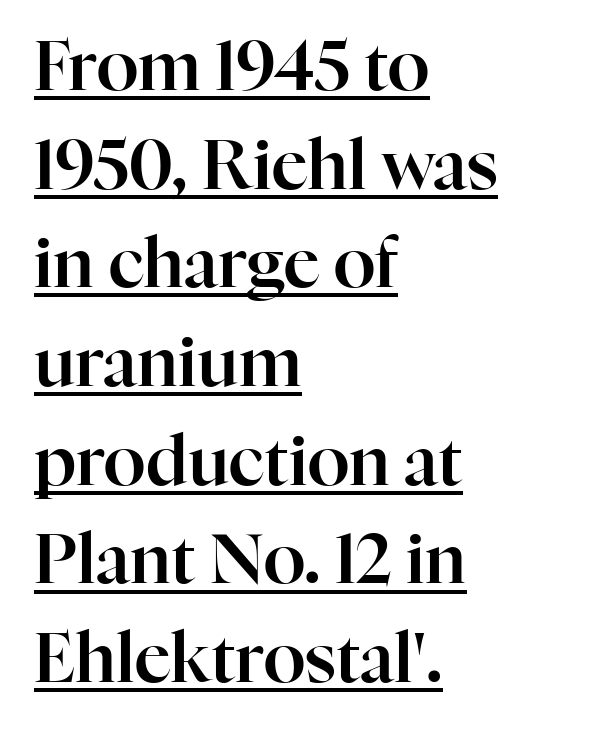
Here the designer chose a conventional face with non-uniform glyph widths. A typesetter would call this zero additional tracking. Posture: upright roman. Evenly set lines give the paragraph a standard silhouette.
